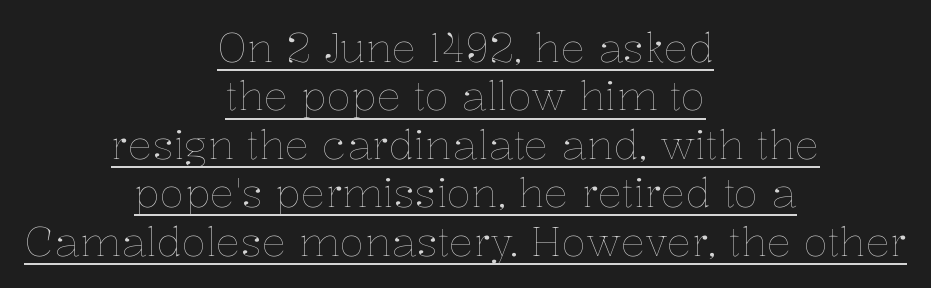
Is there any slant? The stems are plumb. The typesetting does not lean heavy: it is not bold. Which margin do the lines hug? Neither — every line sits in the middle. Honestly, the underline is the first thing you notice here.
